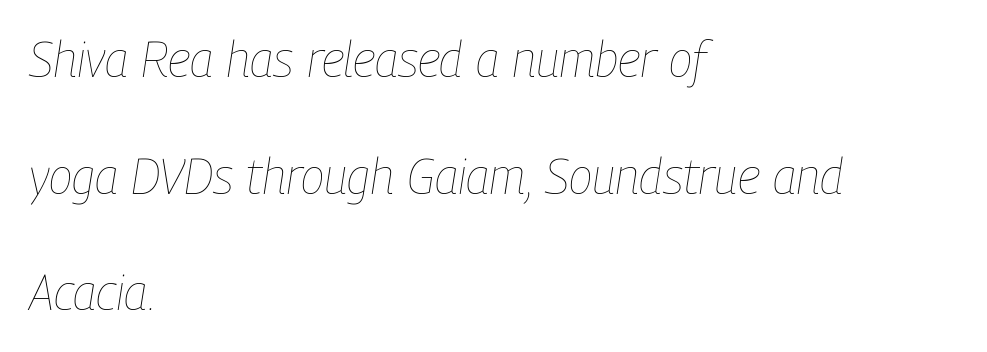
Q: Is the text bold? A: No.
Q: Is the text italic (slanted)? A: Yes, it leans right by about 9 degrees.
Q: Is the text underlined? A: No.
Q: How is the paragraph aligned? A: Left-aligned.
Q: Is the spacing between letters normal or unusually wide? A: Normal.
Q: Is the spacing between lines tight, normal or loose? A: Loose.
Q: Width (condensed, normal, or wide)? A: Condensed.
Q: Stroke contrast? A: Low.
Q: x-height? A: Medium.
Q: Monospaced? A: No.
